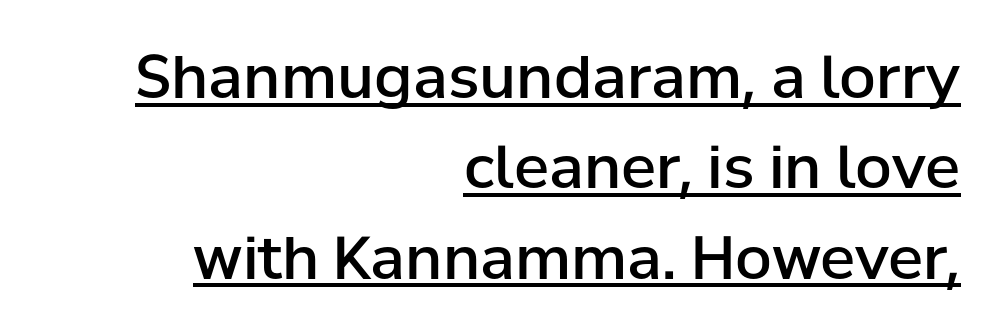
The font family rendered here belongs to the sans-serif group. The rendering anchors every line to the right-hand side. This block has exactly the height ordinary leading produces. The string is rendered with underlining switched on. The passage shown is typed in a proportional face where columns would drift.
